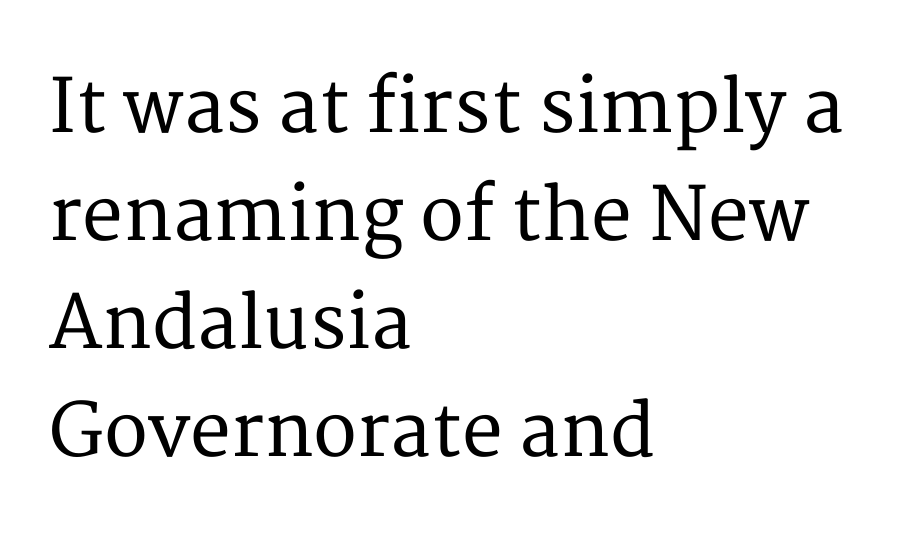
The passage is arranged the way most books set body copy — flush left. This rendering employs a face with finishing strokes, i.e., a serif. Students, observe: this is what conventionally led text looks like. The rendering keeps characters at their native spacing.
